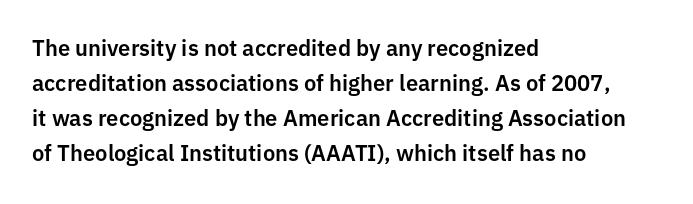
The image shows 22 px text type, upright; set left-aligned, normal line spacing (1.59x), normal letter spacing, not underlined.
